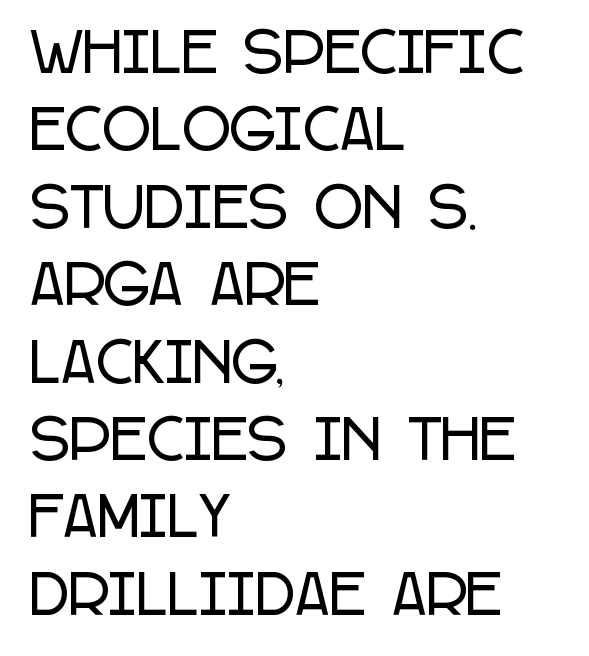
The image shows 53 px condensed sans-serif type, upright; set left-aligned, normal line spacing (1.46x), normal letter spacing, not underlined; low stroke contrast and a large x-height.
